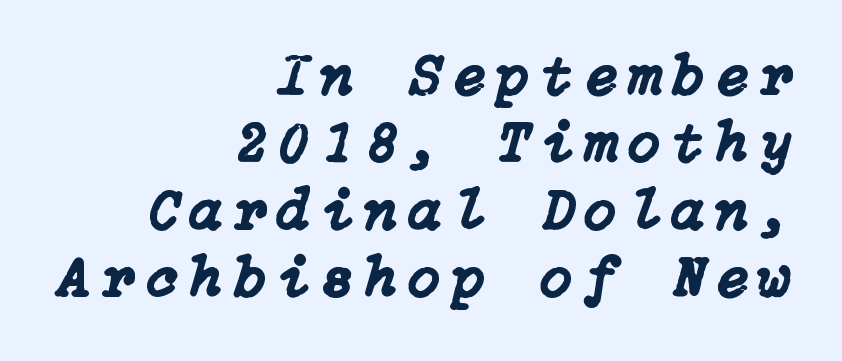
{"italic": "yes", "lean": "right", "slant_degrees": 15, "width": "normal", "stroke_contrast": "low", "x_height": "medium", "underline": "no", "align": "right", "line_spacing_ratio": 1.16, "letter_spacing": "wide", "letter_spacing_em": 0.21, "glyph_px": 58}
